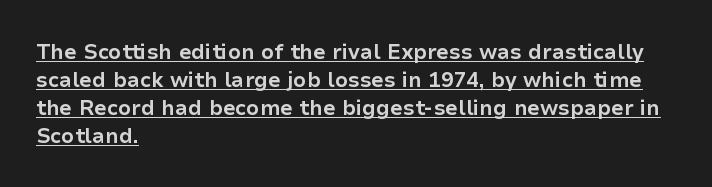
Which margin do the lines hug? The left one — the right edge is uneven. Style check: upright. I'd describe the lettering as bold — thick and assertive. The leading is moderate, giving the passage an even texture.
